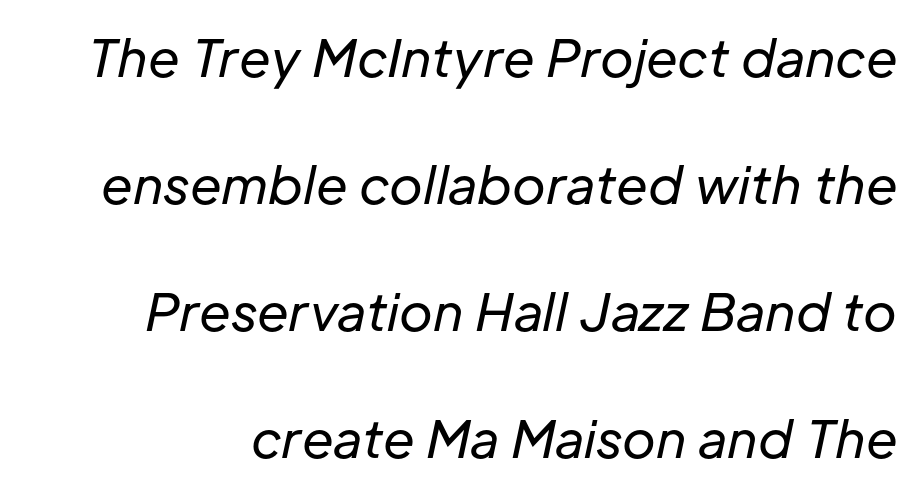
{"italic": "yes", "lean": "right", "slant_degrees": 12, "bold": "no", "weight": "regular", "width": "normal", "stroke_contrast": "low", "x_height": "medium", "monospaced": "no", "underline": "no", "line_spacing": "loose", "line_spacing_ratio": 2.49, "letter_spacing": "normal", "letter_spacing_em": 0.0, "glyph_px": 51}
